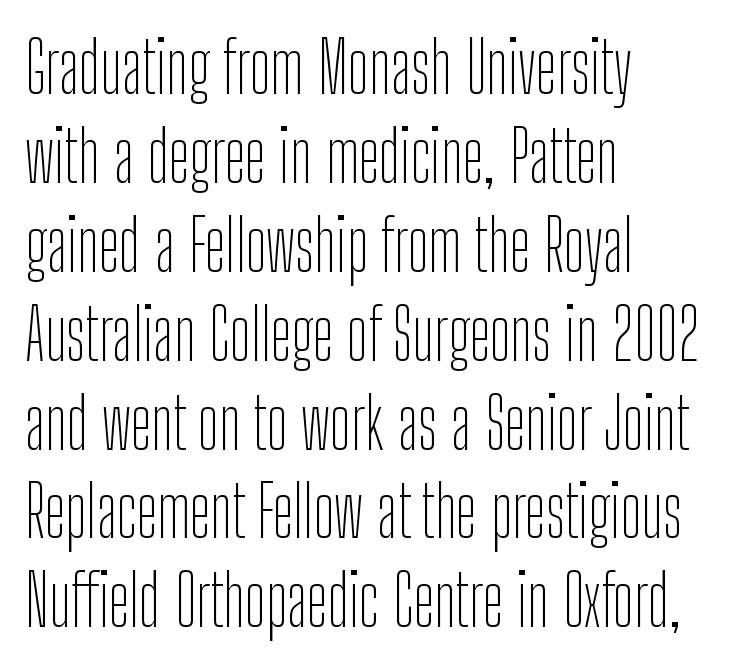
{"serif": "no", "italic": "no", "bold": "no", "weight": "thin", "width": "condensed", "stroke_contrast": "low", "x_height": "medium", "monospaced": "no", "underline": "no", "align": "left", "line_spacing": "normal", "line_spacing_ratio": 1.27, "letter_spacing": "normal", "letter_spacing_em": 0.0, "glyph_px": 70}
